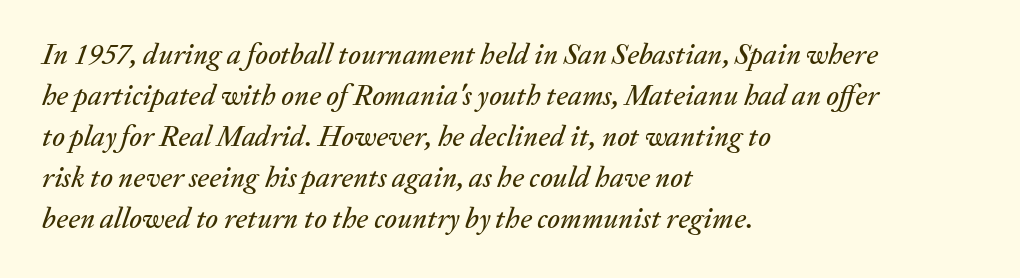
Q: Is the text italic (slanted)? A: Yes, it leans right by about 20 degrees.
Q: Is the text underlined? A: No.
Q: How is the paragraph aligned? A: Left-aligned.
Q: Is the spacing between letters normal or unusually wide? A: Normal.
Q: Is the spacing between lines tight, normal or loose? A: Normal.
Q: Width (condensed, normal, or wide)? A: Normal.
Q: Stroke contrast? A: Medium.
Q: x-height? A: Medium.
Q: Monospaced? A: No.
